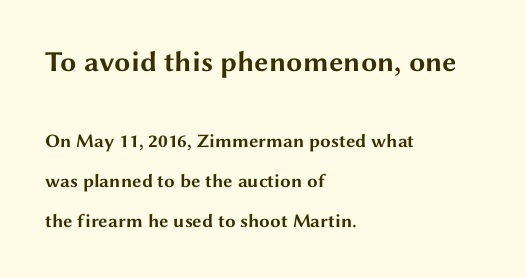
{"serif": "no", "italic": "no", "bold": "yes", "weight": "bold", "width": "wide", "stroke_contrast": "medium", "x_height": "medium", "monospaced": "no", "underline": "no", "align": "left", "line_spacing": "loose", "line_spacing_ratio": 2.12, "letter_spacing": "normal", "letter_spacing_em": 0.0, "larger_block": "first", "size_ratio": 1.53, "glyph_px": 29}
